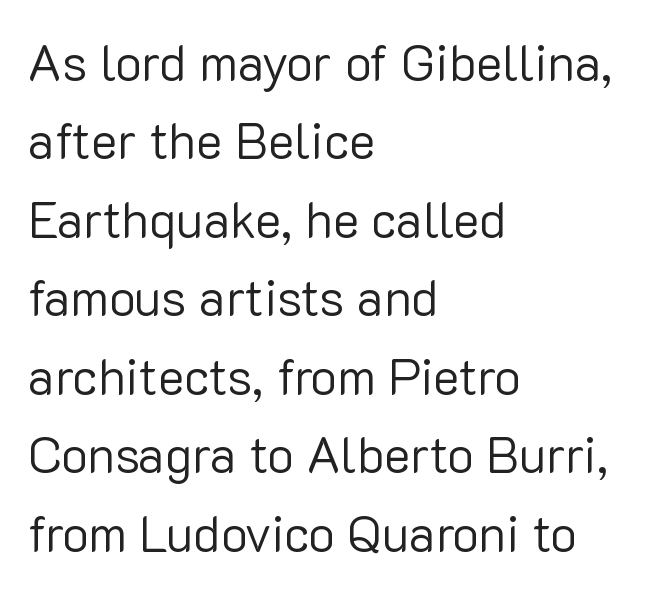
The image shows 50 px regular-weight sans-serif type, upright; set left-aligned, normal line spacing (1.57x), normal letter spacing, not underlined; low stroke contrast and a medium x-height.
